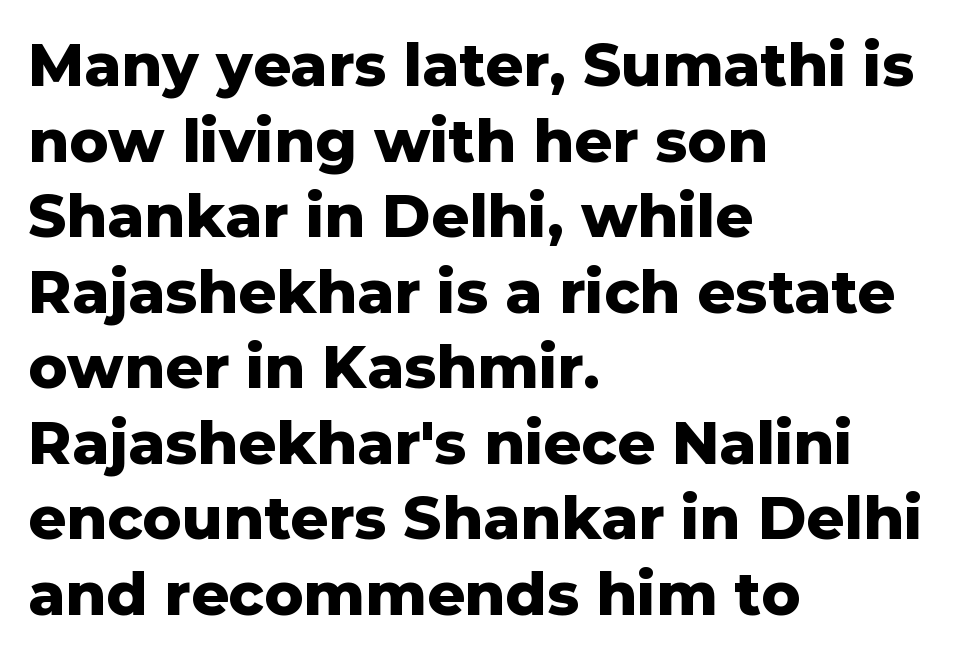
{"serif": "no", "italic": "no", "bold": "yes", "weight": "heavy", "width": "normal", "stroke_contrast": "low", "x_height": "medium", "monospaced": "no", "underline": "no", "align": "left", "line_spacing": "normal", "line_spacing_ratio": 1.28, "letter_spacing": "normal", "letter_spacing_em": 0.0, "glyph_px": 59}
